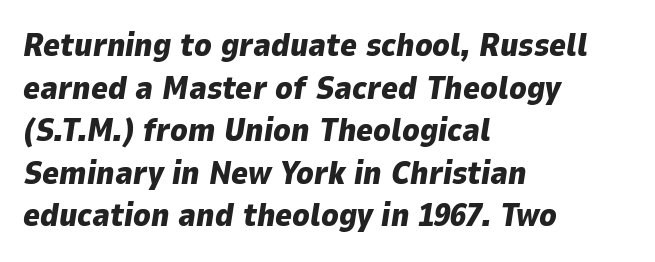
Q: Is the text bold? A: Yes.
Q: Is the text italic (slanted)? A: Yes, it leans right by about 9 degrees.
Q: Is the text underlined? A: No.
Q: How is the paragraph aligned? A: Left-aligned.
Q: Is the spacing between letters normal or unusually wide? A: Normal.
Q: Is the spacing between lines tight, normal or loose? A: Normal.
Q: Width (condensed, normal, or wide)? A: Normal.
Q: Stroke contrast? A: Low.
Q: x-height? A: Medium.
Q: Monospaced? A: No.
